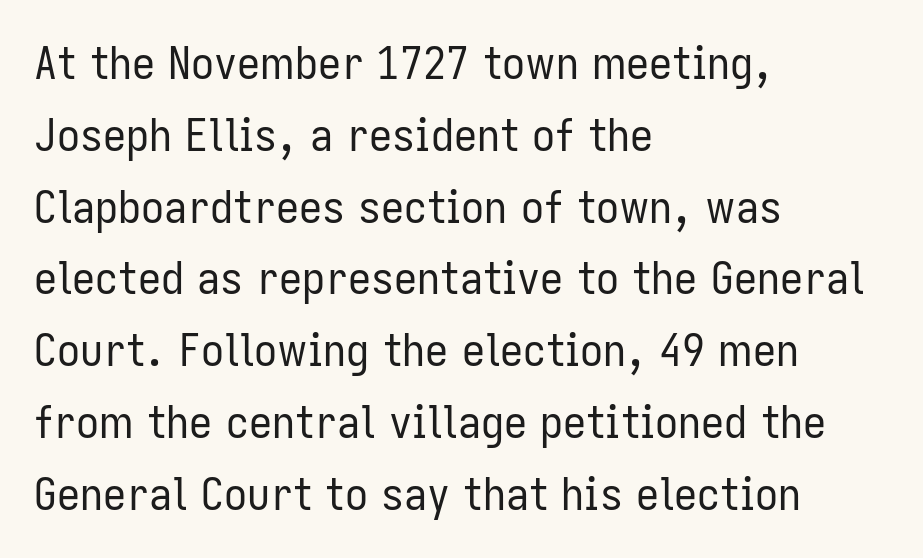
The image shows 46 px regular-weight, condensed sans-serif type, upright; set left-aligned, normal line spacing (1.56x), normal letter spacing, not underlined; low stroke contrast and a medium x-height.
